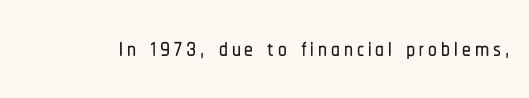
{"serif": "no", "italic": "no", "width": "condensed", "stroke_contrast": "low", "x_height": "medium", "monospaced": "no", "underline": "no", "glyph_px": 35}
